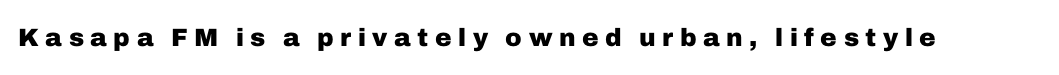
Does the weight exceed regular? Yes, all the way to bold. Has an underline been added? It has not. These lines were composed using upright roman letters. What stands out about the letter spacing? Its width — letters are far apart.
